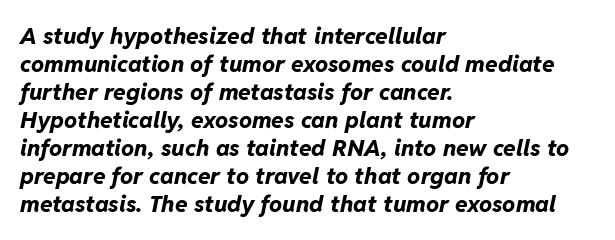
The glyphs have the mass of a bold cut. The face used here has a pronounced slope to its letters. Inter-character spacing is left at the font's built-in metrics. Teacher's note: observe the even left margin — that is flush-left alignment. Decoration check: the copy has no underline.
